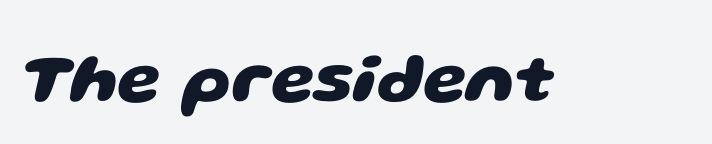
{"serif": "no", "bold": "yes", "weight": "heavy", "width": "wide", "stroke_contrast": "low", "x_height": "large", "monospaced": "no", "underline": "no", "letter_spacing": "normal", "letter_spacing_em": 0.0, "glyph_px": 70}
